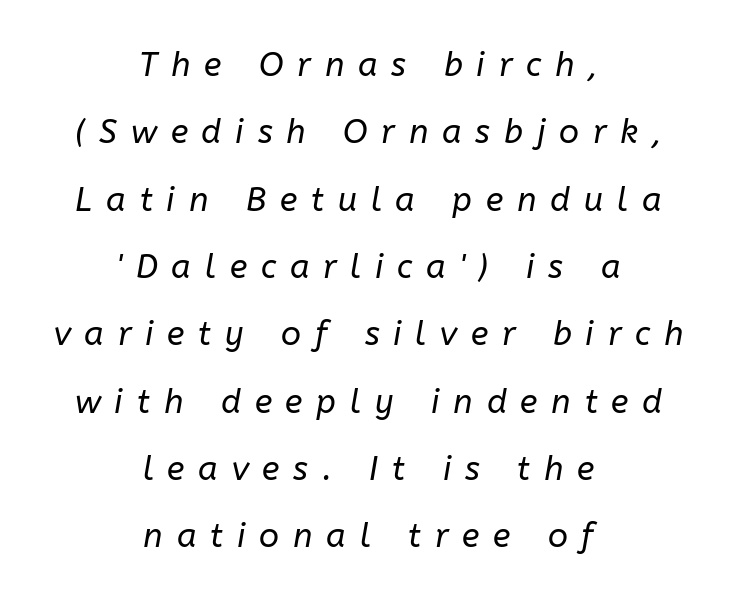
{"italic": "yes", "lean": "right", "slant_degrees": 10, "bold": "no", "weight": "regular", "width": "normal", "stroke_contrast": "low", "x_height": "medium", "monospaced": "no", "underline": "no", "align": "center", "line_spacing": "loose", "line_spacing_ratio": 2.04, "letter_spacing": "wide", "letter_spacing_em": 0.42, "glyph_px": 33}
